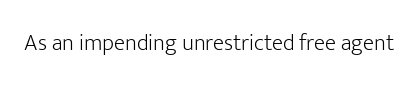
The image shows 23 px text type, upright; set normal letter spacing, not underlined.
